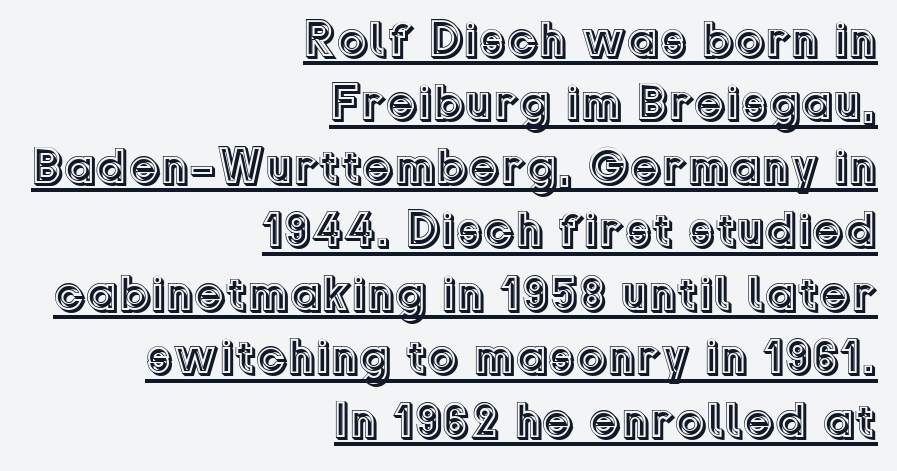
{"italic": "no", "width": "normal", "x_height": "medium", "monospaced": "no", "underline": "yes", "align": "right", "line_spacing": "normal", "line_spacing_ratio": 1.27, "letter_spacing": "normal", "letter_spacing_em": 0.0, "glyph_px": 50}
